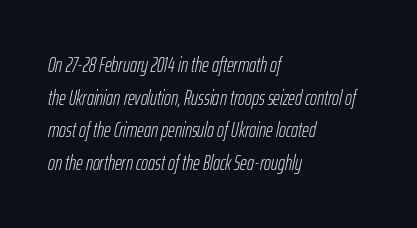
The image shows 21 px text type, italic (leaning right); set left-aligned, normal line spacing (1.55x), normal letter spacing, not underlined.
